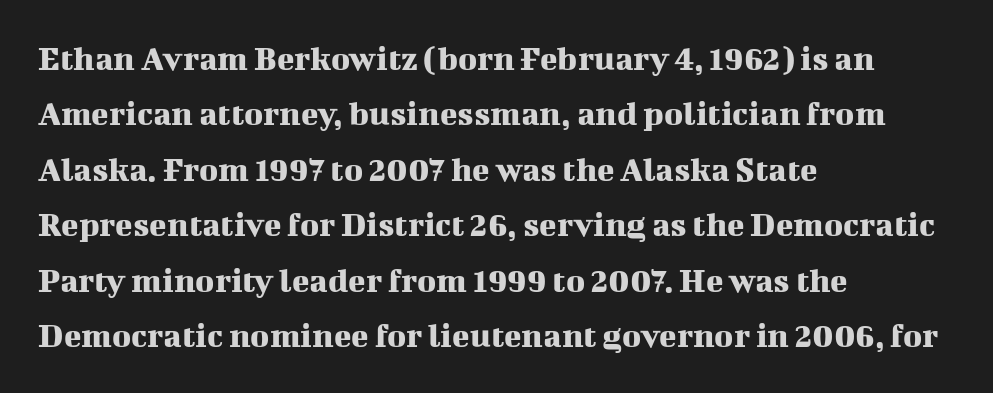
The rendering uses natural spacing where letterforms have individual widths. Decoration check: the copy has no underline. The letters stand upright; this is a roman face. Glyph-to-glyph distance matches everyday printed text. These lines are set flush left with a ragged right edge.
